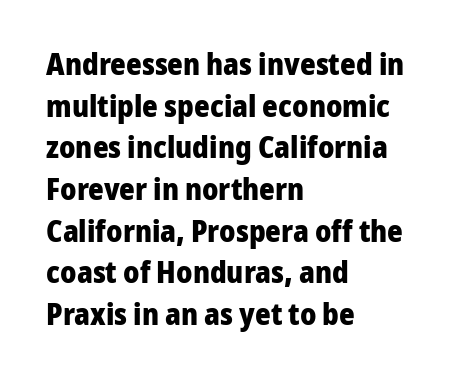
{"serif": "no", "italic": "no", "bold": "yes", "weight": "heavy", "width": "normal", "stroke_contrast": "low", "x_height": "medium", "monospaced": "no", "underline": "no", "align": "left", "line_spacing": "normal", "line_spacing_ratio": 1.39, "letter_spacing": "normal", "letter_spacing_em": 0.0, "glyph_px": 30}
